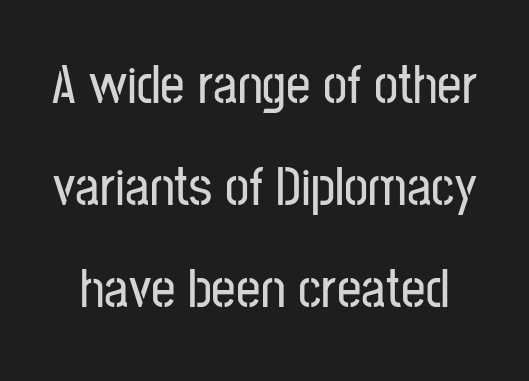
The passage shown is not underscored anywhere. Classification — sans serif. Varying glyph widths throughout — classic text-font behaviour. How are the letters spaced? Ordinarily, with no added tracking. Do the letters lean? They stand straight.
